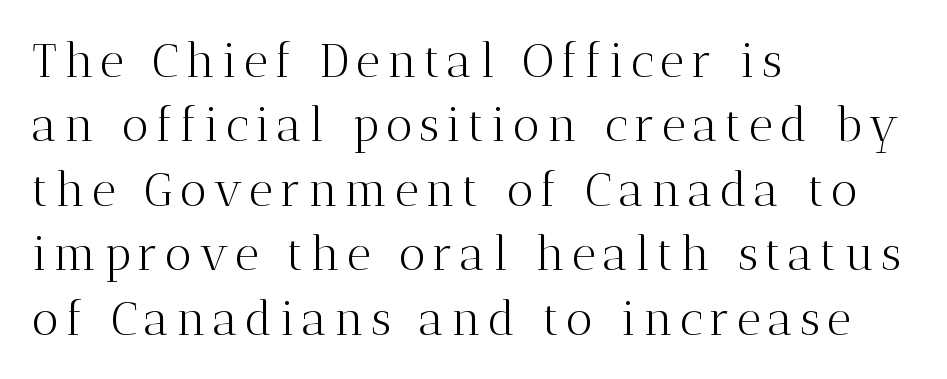
Unlike a clean sans, this face finishes its strokes with serifs. The rendering uses natural spacing where letterforms have individual widths. Is the block centered? No — it sits flush against the left margin. This is the regular roman posture of the typeface.
